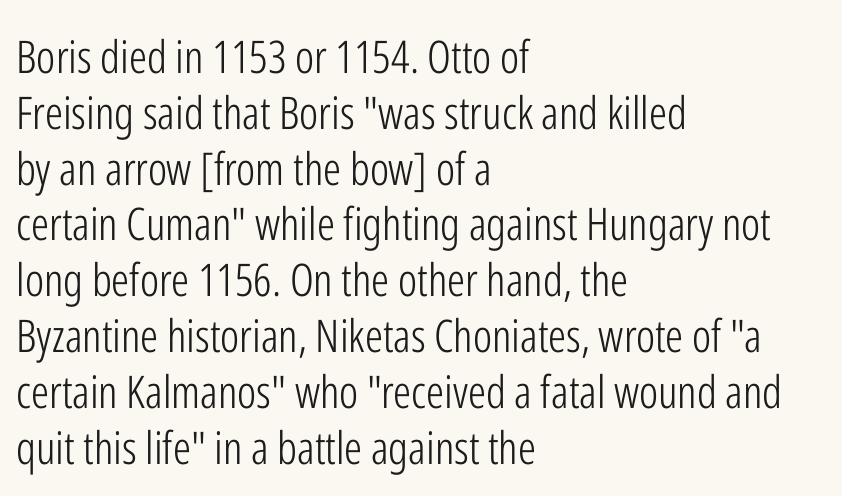
The image shows 45 px light, condensed sans-serif type, upright; set left-aligned, line spacing 1.24x, normal letter spacing, not underlined; low stroke contrast and a medium x-height.
